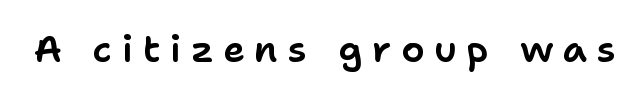
Observe the wide spacing: letters keep a clear distance from each other. The letters stand straight up with perfectly vertical stems. The letters carry no serifs — their stems end cleanly without finishing strokes. The zone under the glyphs is completely vacant.
